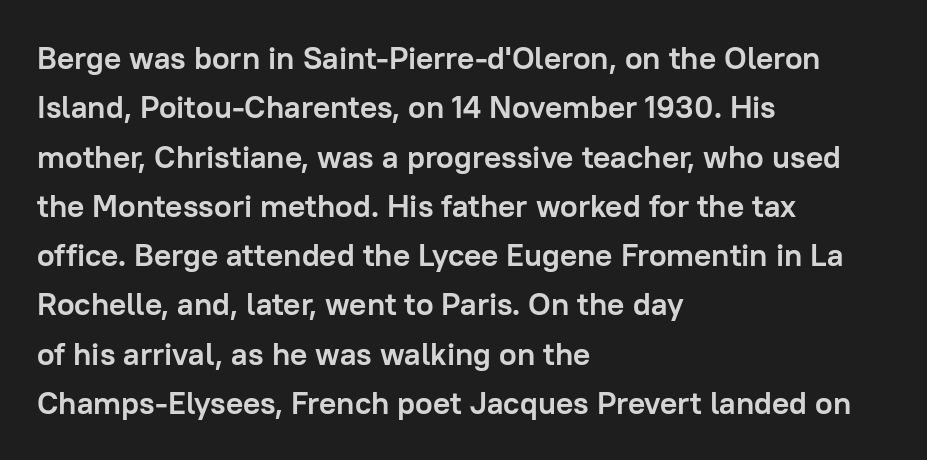
These lines keep a tight, regular rhythm from letter to letter. The foot of each line stays bare and open. Varying glyph widths throughout — classic text-font behaviour. The font is running at its bold setting. The letters stand straight up with perfectly vertical stems. Note: no serifs on the glyphs.
